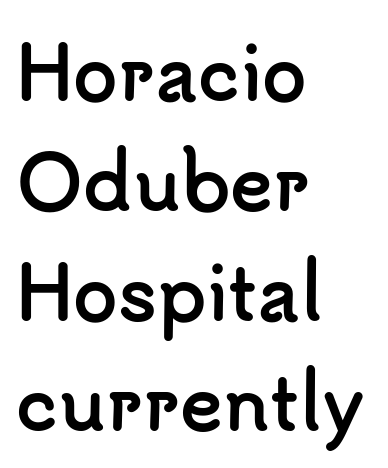
The image shows 72 px semibold sans-serif type, upright; set left-aligned, normal line spacing (1.53x), normal letter spacing, not underlined; low stroke contrast and a small x-height.
